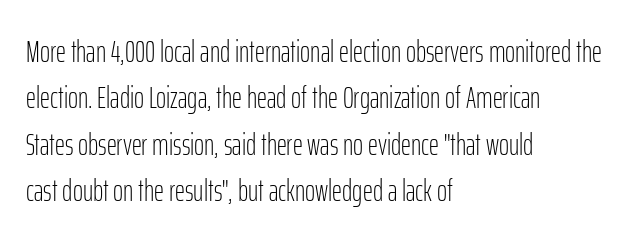
The image shows 31 px light, condensed sans-serif type, upright; set left-aligned, normal line spacing (1.5x), normal letter spacing, not underlined; low stroke contrast and a medium x-height.
